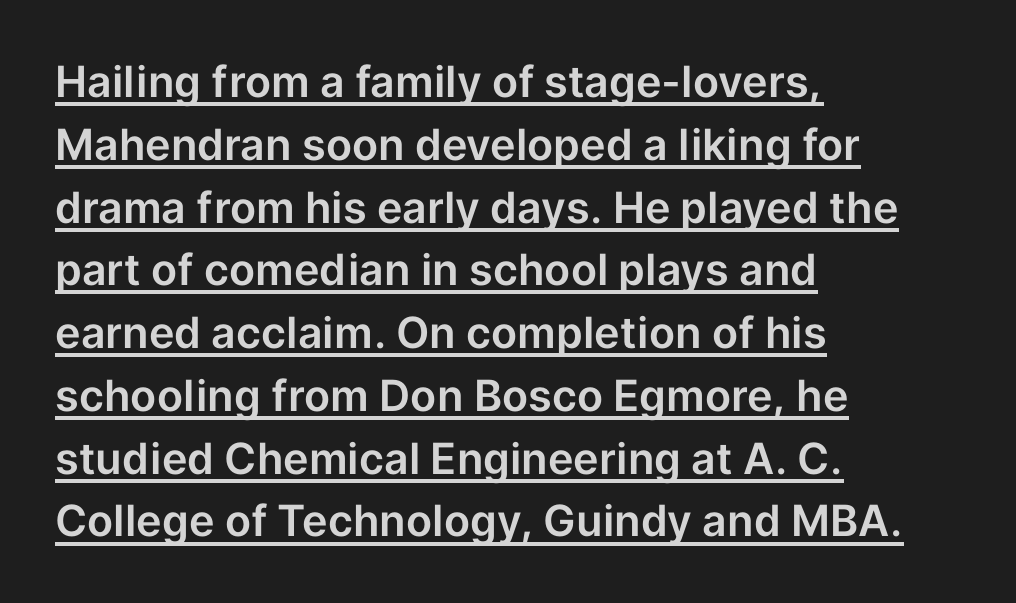
{"serif": "no", "italic": "no", "width": "normal", "stroke_contrast": "low", "x_height": "medium", "monospaced": "no", "underline": "yes", "align": "left", "line_spacing": "normal", "line_spacing_ratio": 1.46, "letter_spacing": "normal", "letter_spacing_em": 0.0, "glyph_px": 43}
